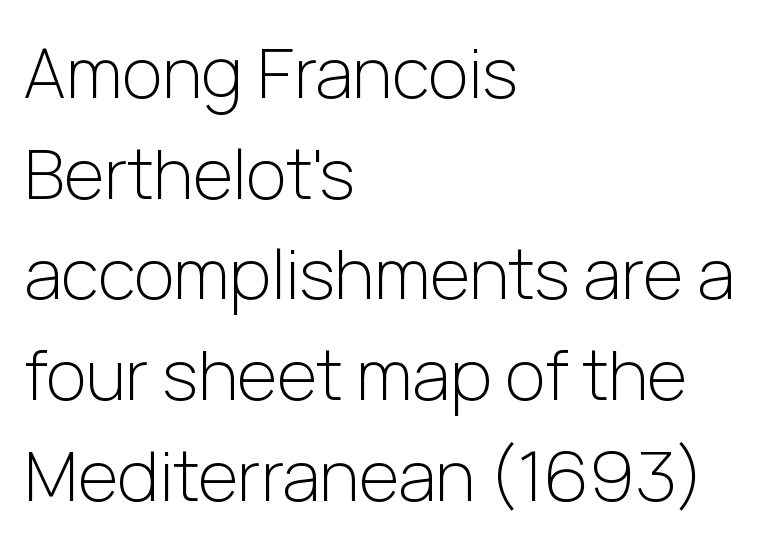
The image shows 69 px light sans-serif type, upright; set left-aligned, normal line spacing (1.46x), normal letter spacing, not underlined; low stroke contrast and a medium x-height.
